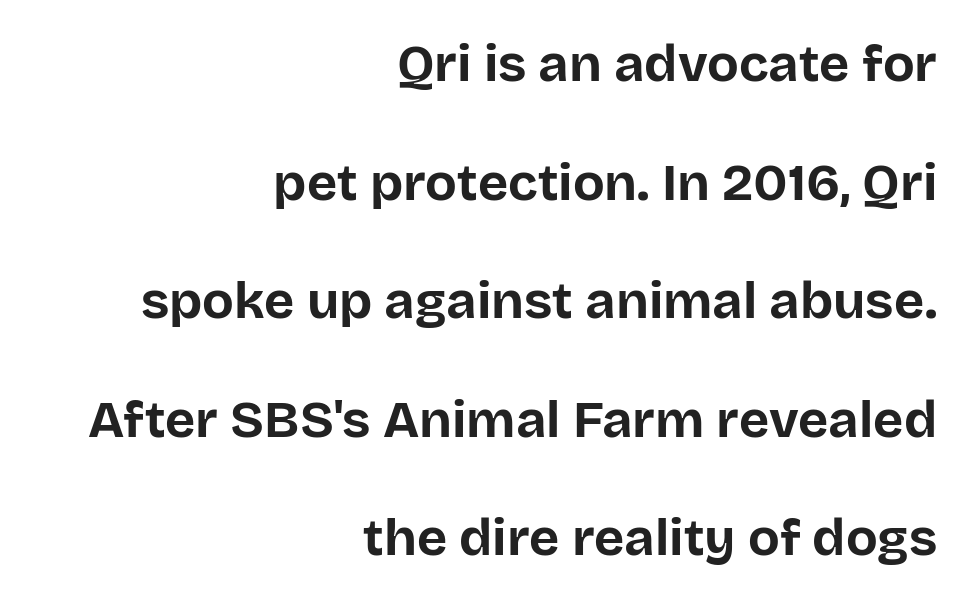
Q: Is the text bold? A: Yes.
Q: Is the text italic (slanted)? A: No, it is upright.
Q: Is the typeface a serif or a sans-serif typeface? A: Sans-serif.
Q: Is the text underlined? A: No.
Q: How is the paragraph aligned? A: Right-aligned.
Q: Is the spacing between letters normal or unusually wide? A: Normal.
Q: Is the spacing between lines tight, normal or loose? A: Loose.
Q: Width (condensed, normal, or wide)? A: Normal.
Q: Stroke contrast? A: Low.
Q: x-height? A: Large.
Q: Monospaced? A: No.
